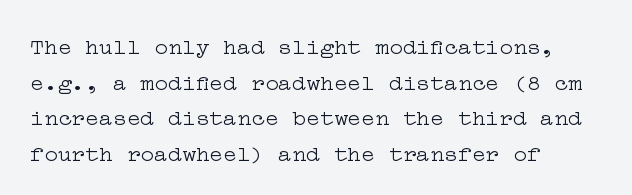
The image shows 23 px text type, upright; set left-aligned, normal line spacing (1.55x), normal letter spacing, not underlined.
